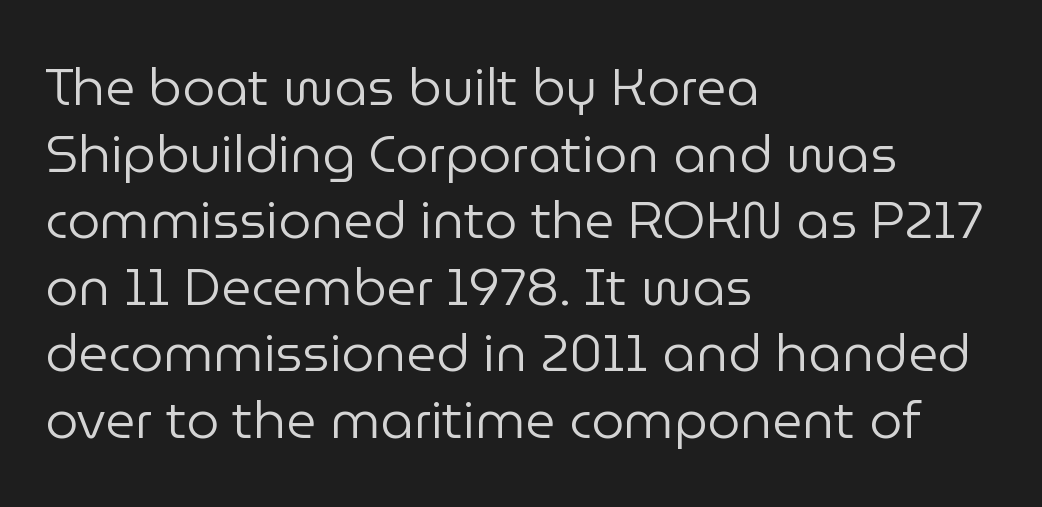
{"serif": "no", "italic": "no", "bold": "no", "weight": "regular", "width": "normal", "stroke_contrast": "low", "x_height": "medium", "monospaced": "no", "underline": "no", "align": "left", "line_spacing": "normal", "line_spacing_ratio": 1.28, "letter_spacing": "normal", "letter_spacing_em": 0.0, "glyph_px": 52}
